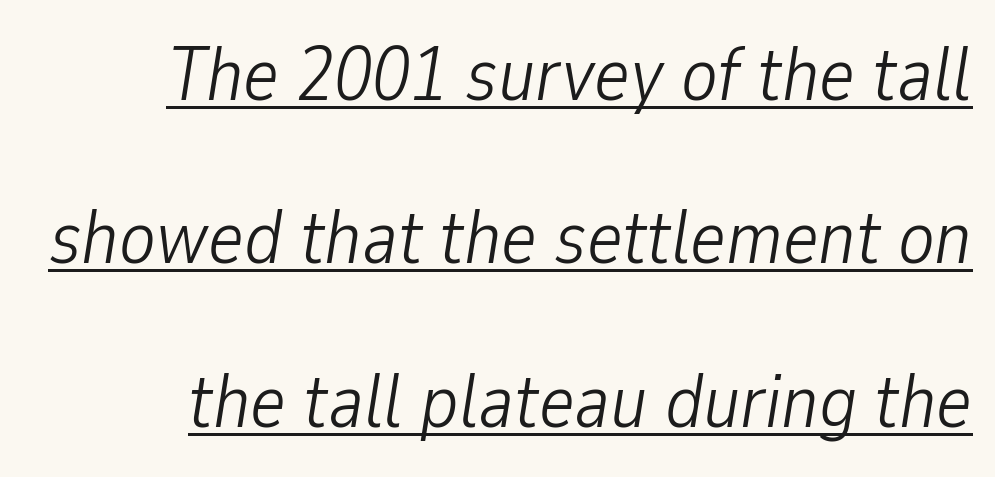
Q: Is the text bold? A: No.
Q: Is the text italic (slanted)? A: Yes, it leans right by about 9 degrees.
Q: Is the text underlined? A: Yes.
Q: How is the paragraph aligned? A: Right-aligned.
Q: Is the spacing between letters normal or unusually wide? A: Normal.
Q: Is the spacing between lines tight, normal or loose? A: Loose.
Q: Width (condensed, normal, or wide)? A: Condensed.
Q: Stroke contrast? A: Low.
Q: x-height? A: Medium.
Q: Monospaced? A: No.
